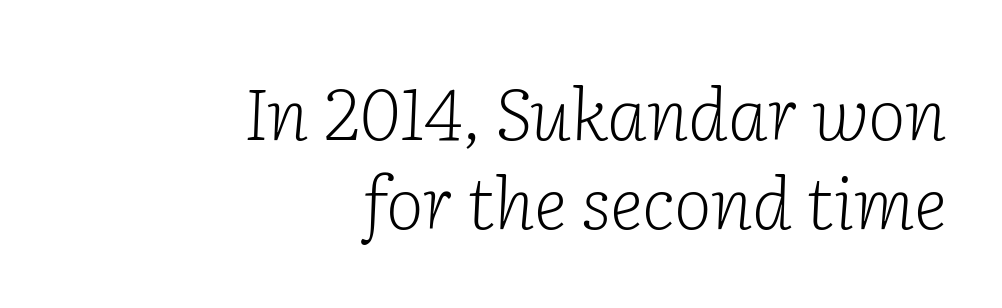
These lines stack with their right ends in a neat column. The font family rendered here belongs to the serif group. Looks like regular typesetting: each glyph gets only the width it needs. Standard letterfit; no display-style spreading of the glyphs.
